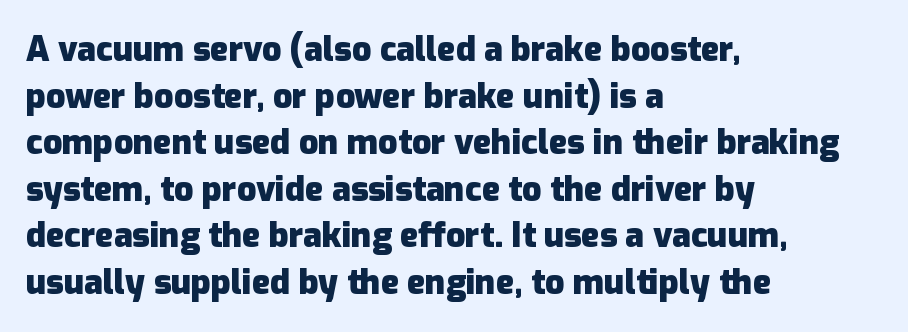
The image shows 34 px heavy sans-serif type, upright; set left-aligned, normal line spacing (1.37x), normal letter spacing, not underlined; low stroke contrast and a medium x-height.
